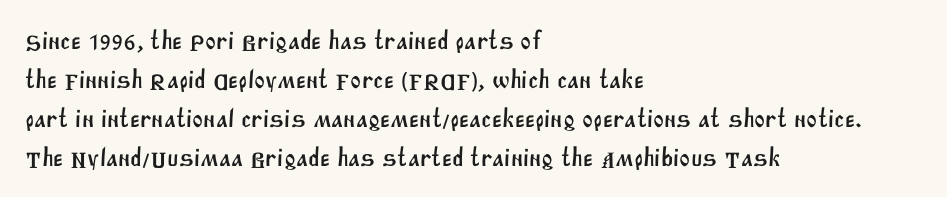
Q: Is the text underlined? A: No.
Q: How is the paragraph aligned? A: Left-aligned.
Q: Is the spacing between letters normal or unusually wide? A: Normal.
Q: Is the spacing between lines tight, normal or loose? A: Normal.
